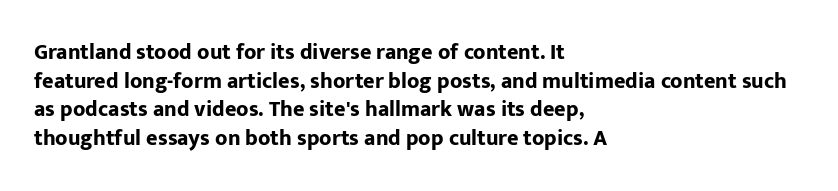
Teacher's note: observe the even left margin — that is flush-left alignment. You can tell it's not italic because the verticals are truly vertical. Words float on clear page, feet unadorned. The letterforms sit shoulder to shoulder at normal distance.
